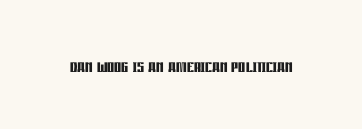
Short note: letters normally spaced. Words float on clear page, feet unadorned. The letters stand upright; this is a roman face. Heavy, bold letterforms.
